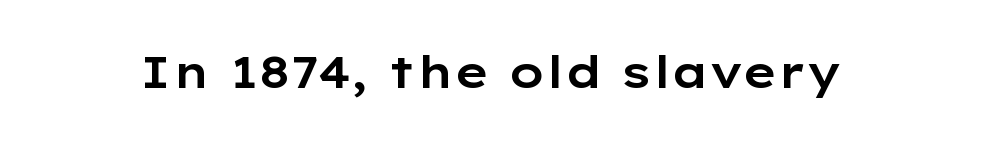
Does the lettering tilt? It doesn't — this is upright. The string is rendered with underlining switched off. This sample uses plain, unmodified letter spacing. These lines are rendered in a variable-pitch font.
